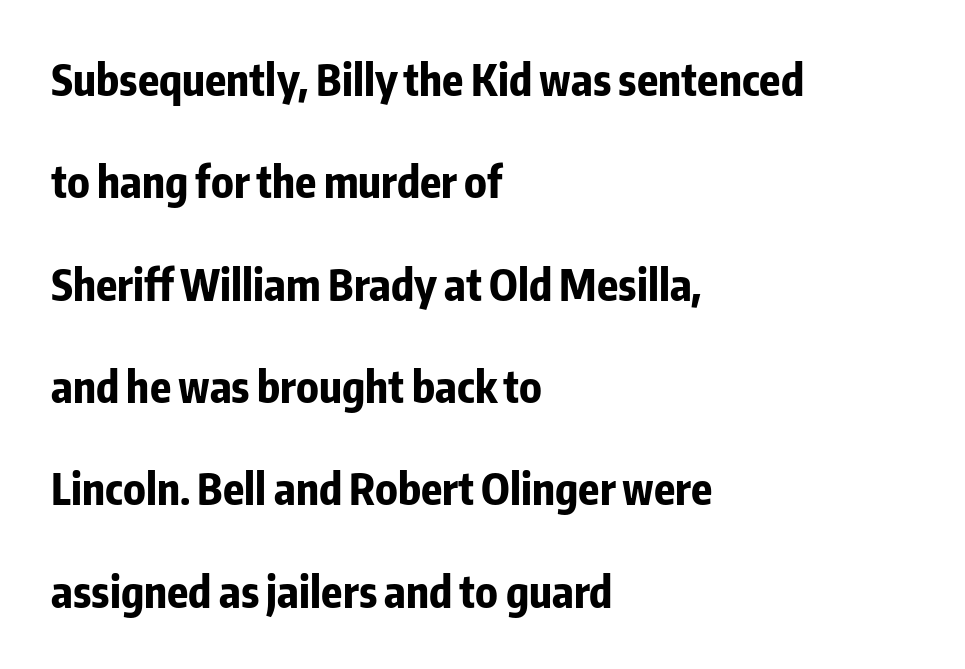
The image shows 43 px bold, condensed sans-serif type, upright; set left-aligned, loose line spacing (2.38x), normal letter spacing, not underlined; low stroke contrast and a medium x-height.
